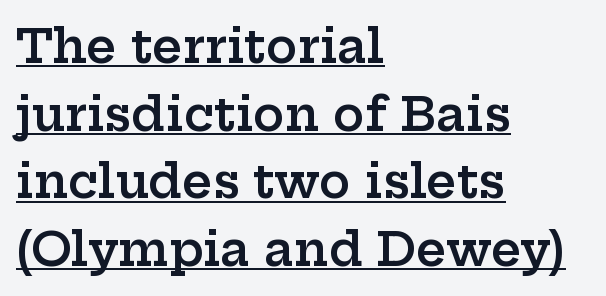
{"serif": "yes", "italic": "no", "bold": "semi", "weight": "semibold", "width": "wide", "stroke_contrast": "low", "x_height": "medium", "monospaced": "no", "underline": "yes", "align": "left", "line_spacing": "normal", "line_spacing_ratio": 1.44, "letter_spacing": "normal", "letter_spacing_em": 0.0, "glyph_px": 47}
